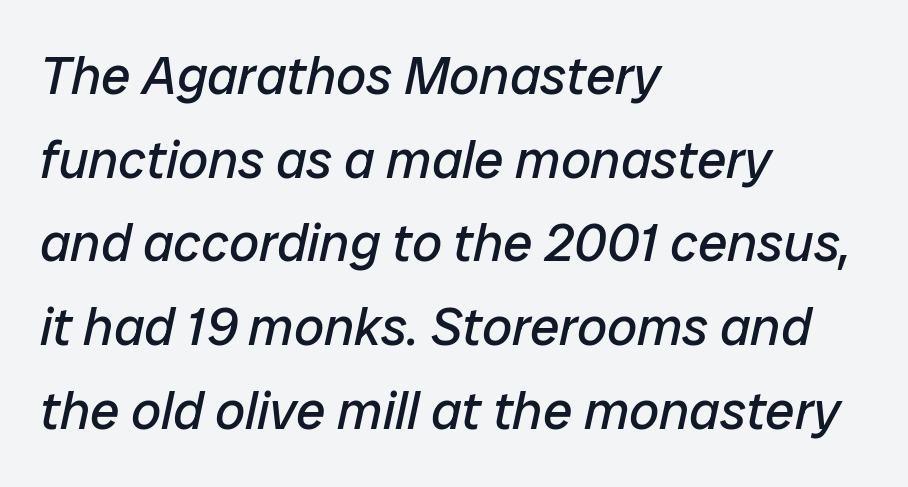
{"italic": "yes", "lean": "right", "slant_degrees": 12, "bold": "no", "weight": "regular", "width": "normal", "stroke_contrast": "low", "x_height": "medium", "monospaced": "no", "underline": "no", "align": "left", "line_spacing": "normal", "line_spacing_ratio": 1.58, "letter_spacing": "normal", "letter_spacing_em": 0.0, "glyph_px": 53}
